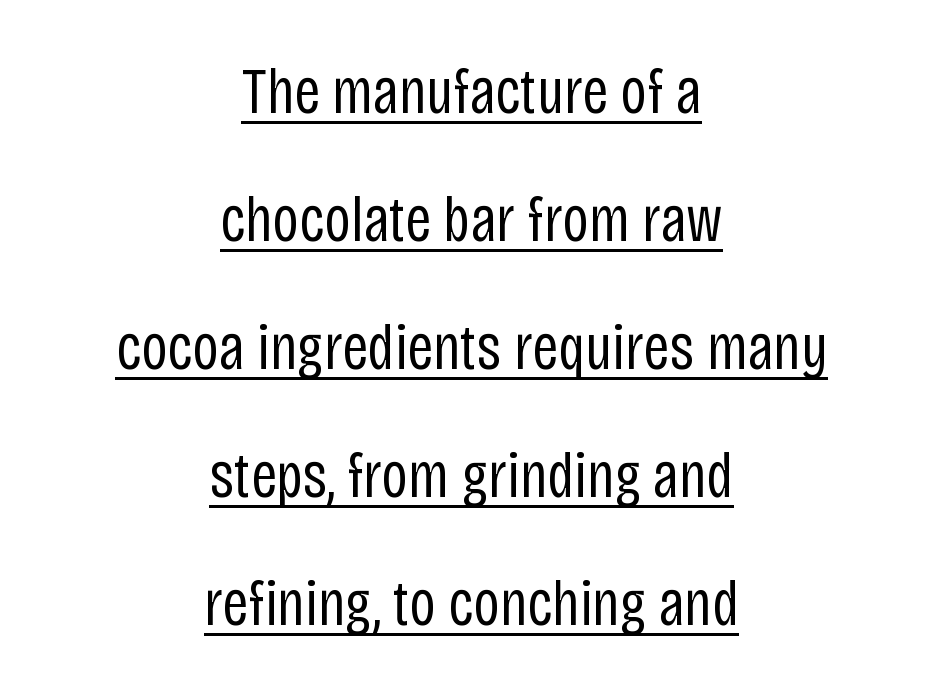
Q: Is the text bold? A: No.
Q: Is the text italic (slanted)? A: No, it is upright.
Q: Is the typeface a serif or a sans-serif typeface? A: Sans-serif.
Q: Is the text underlined? A: Yes.
Q: How is the paragraph aligned? A: Centered.
Q: Is the spacing between letters normal or unusually wide? A: Normal.
Q: Is the spacing between lines tight, normal or loose? A: Loose.
Q: Width (condensed, normal, or wide)? A: Condensed.
Q: Stroke contrast? A: Low.
Q: x-height? A: Large.
Q: Monospaced? A: No.
